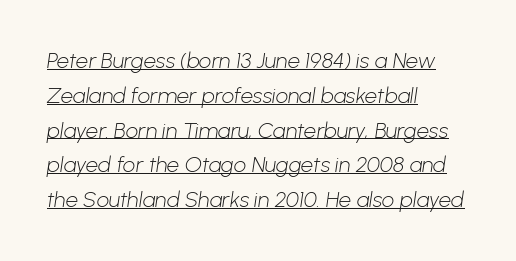
{"bold": "no", "underline": "yes", "align": "left", "line_spacing": "normal", "line_spacing_ratio": 1.58, "letter_spacing": "normal", "letter_spacing_em": 0.0, "glyph_px": 22}
